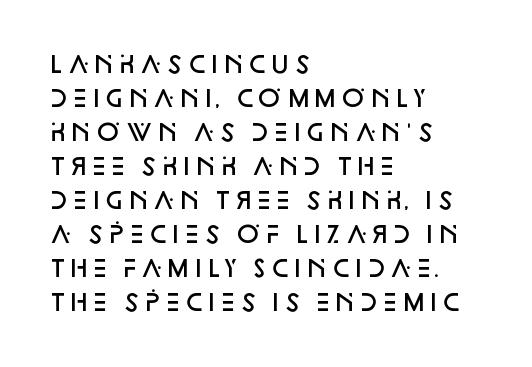
The image shows 23 px text type, upright; set left-aligned, normal line spacing (1.48x), normal letter spacing, not underlined.
